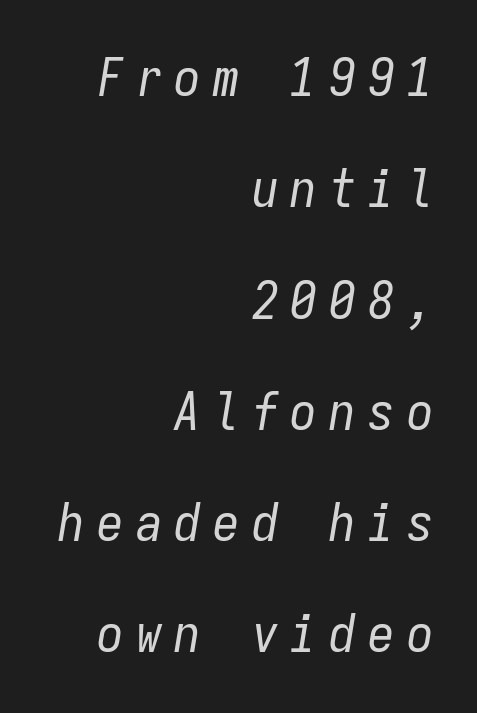
{"italic": "yes", "lean": "right", "slant_degrees": 9, "bold": "no", "weight": "regular", "width": "condensed", "stroke_contrast": "low", "x_height": "medium", "monospaced": "yes", "underline": "no", "align": "right", "line_spacing": "loose", "line_spacing_ratio": 2.1, "letter_spacing": "wide", "letter_spacing_em": 0.23, "glyph_px": 53}
